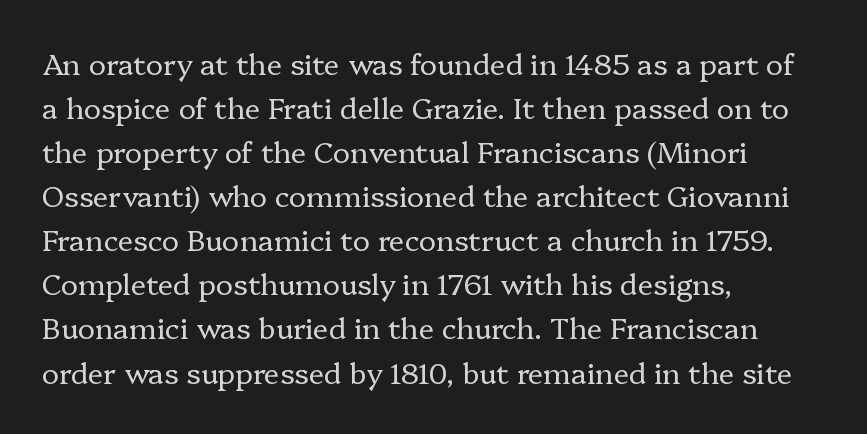
{"serif": "yes", "italic": "no", "bold": "no", "weight": "regular", "width": "normal", "stroke_contrast": "low", "x_height": "medium", "monospaced": "no", "underline": "no", "align": "left", "line_spacing": "normal", "line_spacing_ratio": 1.52, "letter_spacing": "normal", "letter_spacing_em": 0.0, "glyph_px": 29}
